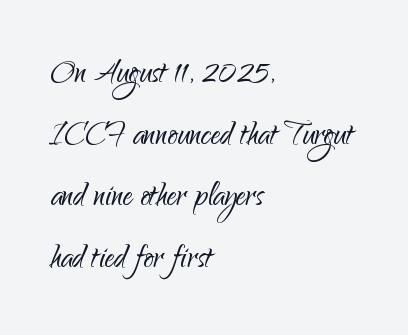
Regular leading. Leftover space on each line is placed entirely after the last word. The weight tops out at a normal text grade. The zone under the glyphs is completely vacant.
